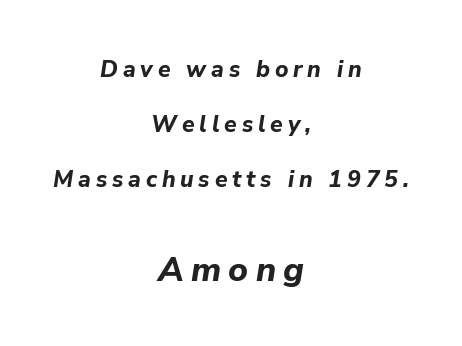
{"italic": "yes", "lean": "right", "slant_degrees": 9, "bold": "yes", "weight": "bold", "width": "normal", "stroke_contrast": "low", "x_height": "medium", "monospaced": "no", "underline": "no", "align": "center", "line_spacing": "loose", "line_spacing_ratio": 2.4, "letter_spacing": "wide", "letter_spacing_em": 0.21, "larger_block": "second", "size_ratio": 1.48, "glyph_px": 34}
